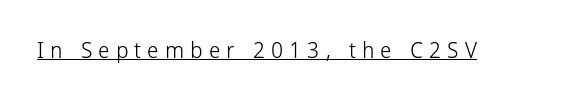
{"italic": "no", "bold": "no", "underline": "yes", "letter_spacing": "wide", "letter_spacing_em": 0.28, "glyph_px": 22}
